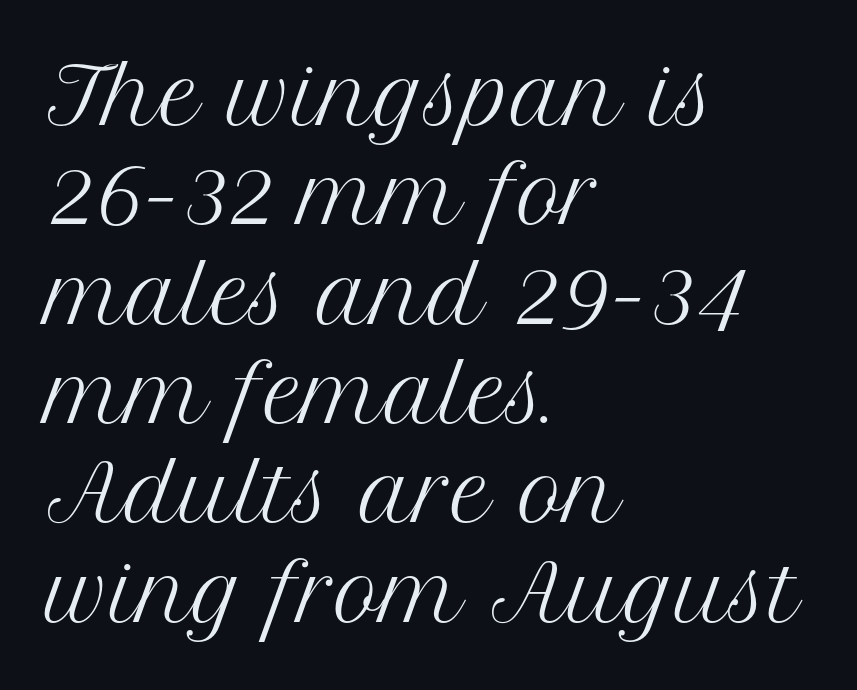
Q: Is the text bold? A: No.
Q: Is the text italic (slanted)? A: Yes.
Q: Is the typeface a serif or a sans-serif typeface? A: Serif.
Q: Is the text underlined? A: No.
Q: How is the paragraph aligned? A: Left-aligned.
Q: Is the spacing between letters normal or unusually wide? A: Normal.
Q: Is the spacing between lines tight, normal or loose? A: Normal.
Q: Width (condensed, normal, or wide)? A: Normal.
Q: Stroke contrast? A: Medium.
Q: x-height? A: Medium.
Q: Monospaced? A: No.
